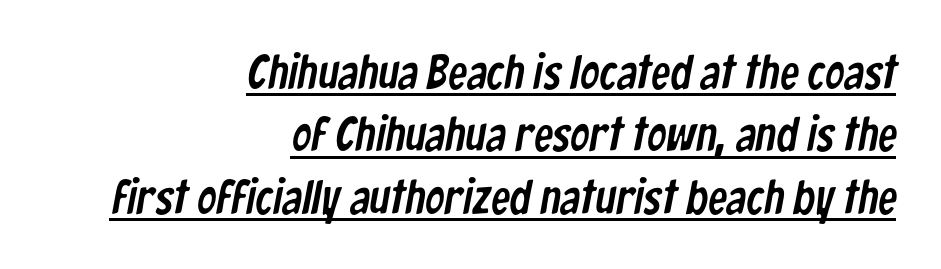
{"serif": "no", "width": "condensed", "stroke_contrast": "low", "x_height": "medium", "monospaced": "no", "underline": "yes", "align": "right", "line_spacing": "normal", "line_spacing_ratio": 1.3, "letter_spacing": "normal", "letter_spacing_em": 0.0, "glyph_px": 48}
